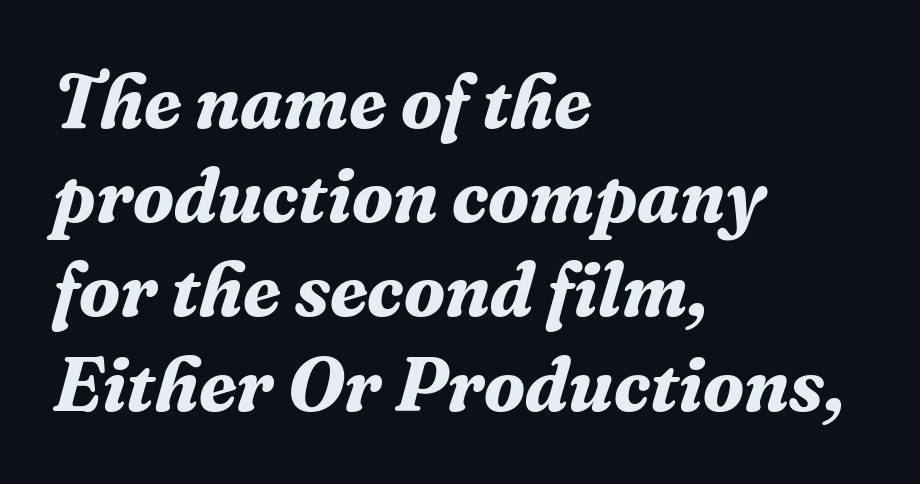
Looks like regular typesetting: each glyph gets only the width it needs. Old-style or modern, the face here clearly has serifs. The glyphs are unaccompanied by any horizontal stroke below them. Does the weight exceed regular? Yes, all the way to bold.
